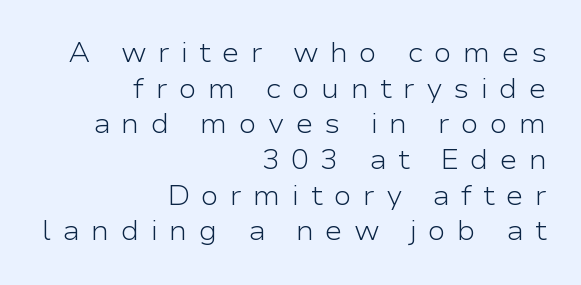
{"italic": "no", "bold": "no", "underline": "no", "align": "right", "line_spacing": "normal", "line_spacing_ratio": 1.32, "letter_spacing": "wide", "letter_spacing_em": 0.41, "glyph_px": 27}
